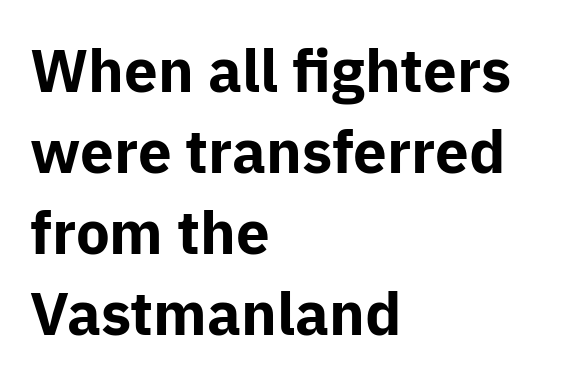
Strong, thick strokes mark this as bold type. The strip under each line holds only bare page. The lines are quadded left. Is this a fixed-width face? No — the glyphs have proportional, varying widths. The letterforms sit shoulder to shoulder at normal distance. Reading down the column, the eye jumps a familiar distance to each next line.
